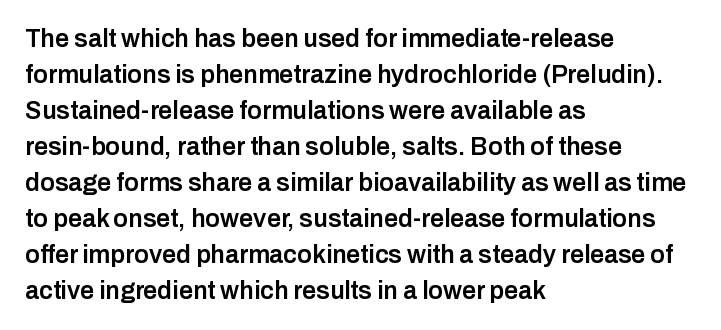
No italicization has been applied; the sample stays upright. How heavy is the stroke? Medium-heavy — a semibold, shy of bold. Default kerning and tracking; the words read as compact shapes. In CSS terms this would be text-align: left. Line spacing here is normal. The specimen omits any rule beneath the text block's lines.
